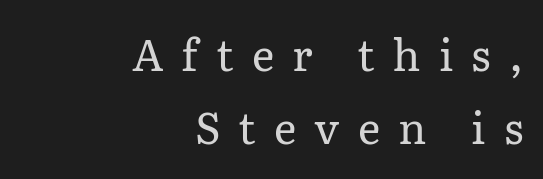
{"serif": "yes", "italic": "no", "bold": "no", "weight": "regular", "width": "normal", "stroke_contrast": "low", "x_height": "medium", "monospaced": "no", "underline": "no", "align": "right", "line_spacing": "normal", "line_spacing_ratio": 1.7, "letter_spacing": "wide", "letter_spacing_em": 0.42, "glyph_px": 43}
